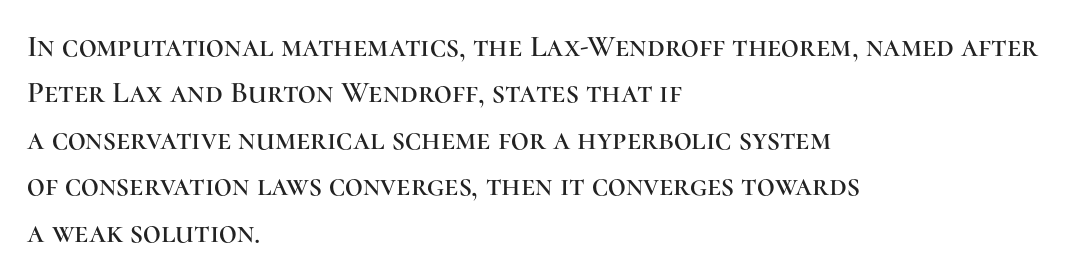
Descender tails drop into unmarked territory. Notice how the passage keeps a crisp vertical edge on the left only. Spacing verdict: proportional, widths tailored to each character. In terms of leading, this rendering sits right in the middle. Is this a sans? No — the strokes have serifs. The specimen reads as upright at a glance.
